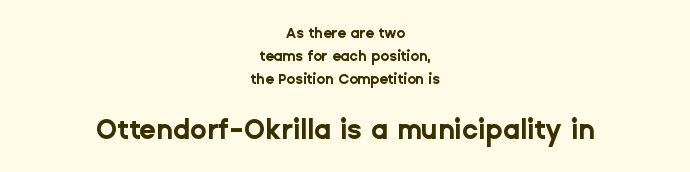
The image shows 27 px bold type, upright; set centered, normal line spacing (1.64x), normal letter spacing, not underlined; the second (bottom) block is 1.93x larger.
